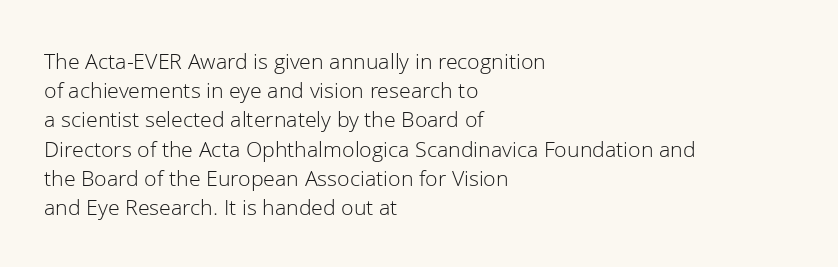
{"italic": "no", "bold": "no", "underline": "no", "align": "left", "line_spacing": "normal", "line_spacing_ratio": 1.27, "letter_spacing": "normal", "letter_spacing_em": 0.0, "glyph_px": 23}
